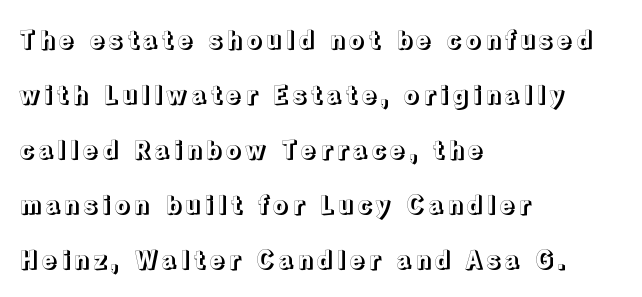
{"italic": "no", "underline": "no", "align": "left", "line_spacing": "loose", "line_spacing_ratio": 2.2, "glyph_px": 25}
